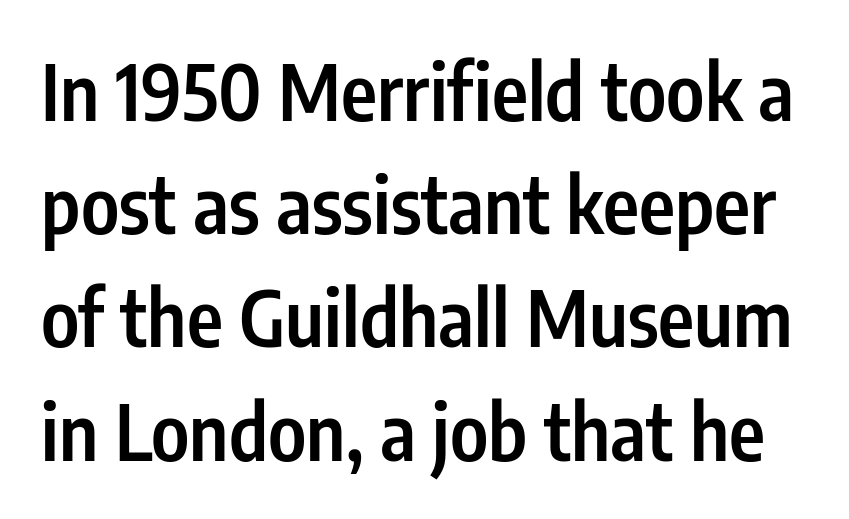
How heavy is the stroke? Medium-heavy — a semibold, shy of bold. The horizontal fit of the characters is conventional and even. The passage shown is typed in a proportional face where columns would drift. Evenly set lines give the paragraph a standard silhouette.
